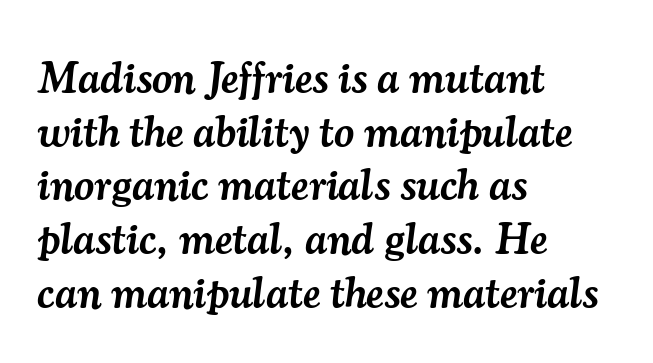
{"serif": "yes", "italic": "yes", "lean": "right", "slant_degrees": 7, "bold": "semi", "weight": "semibold", "width": "normal", "stroke_contrast": "medium", "x_height": "small", "monospaced": "no", "underline": "no", "align": "left", "line_spacing_ratio": 1.22, "letter_spacing": "normal", "letter_spacing_em": 0.0, "glyph_px": 44}
